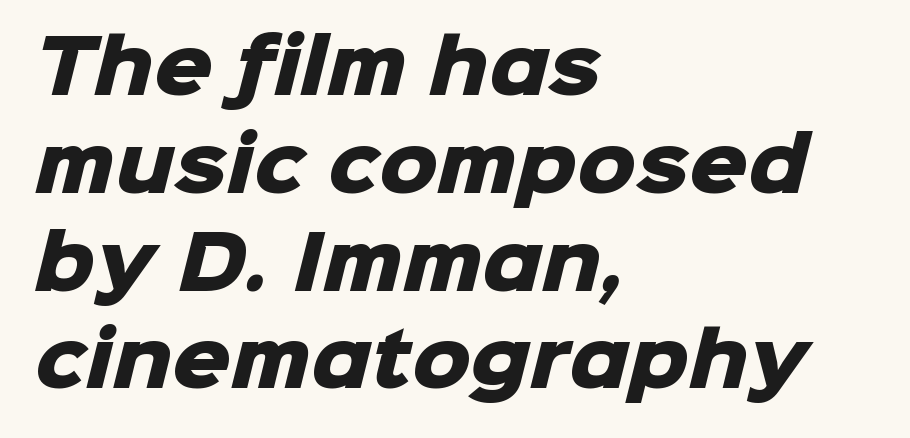
The image shows 73 px heavy sans-serif type; set left-aligned, normal line spacing (1.34x), normal letter spacing, not underlined; low stroke contrast and a medium x-height.
